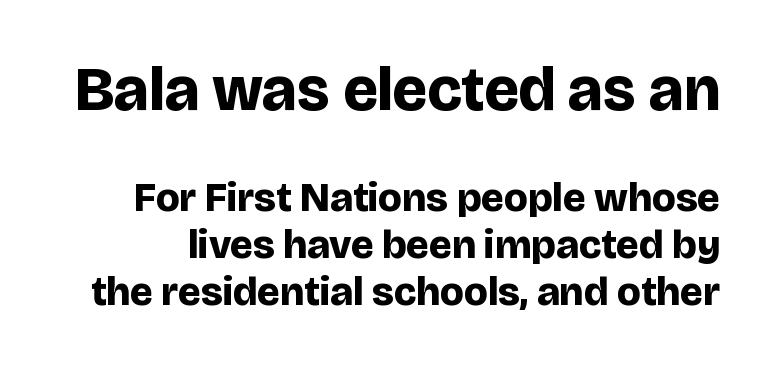
The image shows 62 px bold sans-serif type, upright; set tight line spacing (1.14x), normal letter spacing, not underlined; the first (top) block is 1.51x larger; low stroke contrast and a large x-height.
